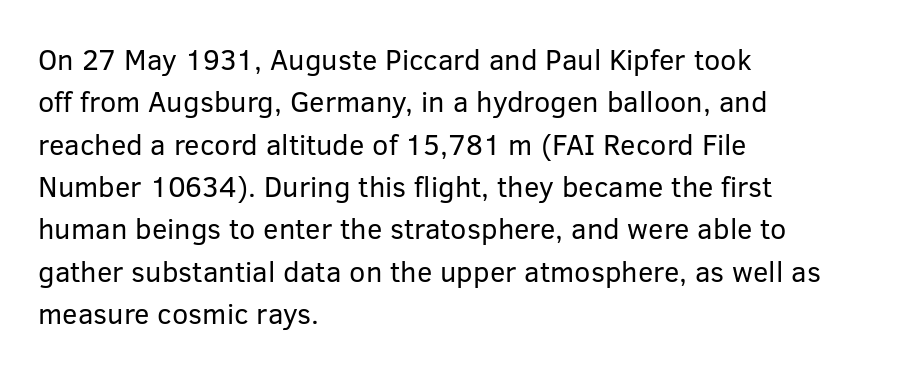
Quick note: not italic, upright. Nobody touched the tracking dial on this one. Teacher's note: observe the even left margin — that is flush-left alignment. No heavy texture on the line: the type isn't bold. Serifs: no, the terminals of the letterforms are clean. Each letter keeps its own natural width here, so spacing adapts to shape.
